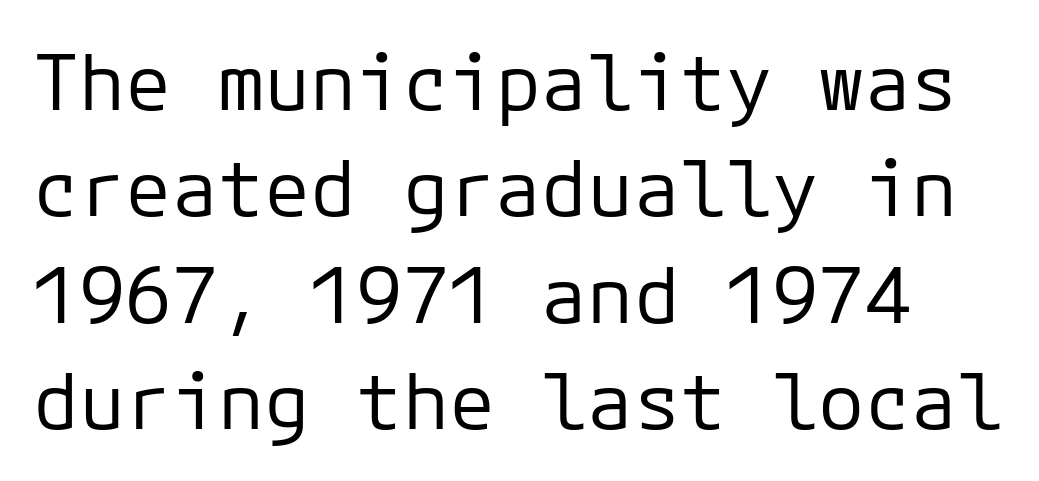
The image shows 77 px regular-weight sans-serif type, upright; set normal line spacing (1.38x), normal letter spacing, not underlined; low stroke contrast and a medium x-height.
